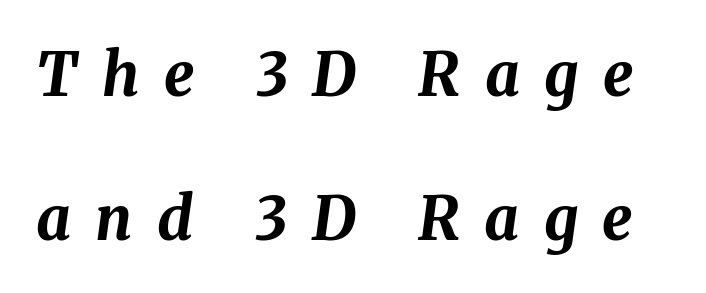
The image shows 60 px bold type, italic (leaning right); set loose line spacing (2.4x), unusually wide letter spacing (+0.41 em), not underlined; medium stroke contrast and a medium x-height.
